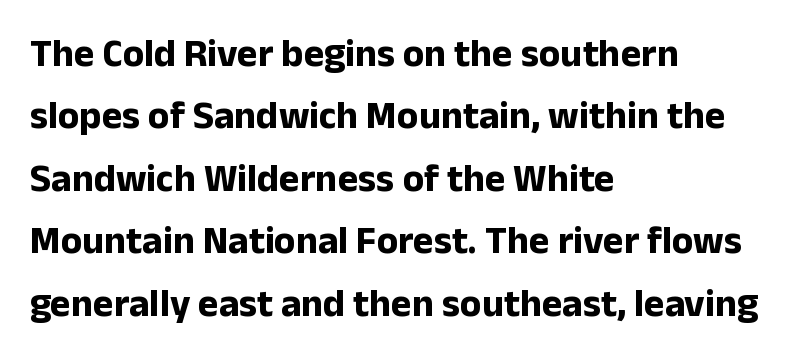
Q: Is the text bold? A: Yes.
Q: Is the text italic (slanted)? A: No, it is upright.
Q: Is the typeface a serif or a sans-serif typeface? A: Sans-serif.
Q: Is the text underlined? A: No.
Q: How is the paragraph aligned? A: Left-aligned.
Q: Is the spacing between letters normal or unusually wide? A: Normal.
Q: Is the spacing between lines tight, normal or loose? A: Normal.
Q: Width (condensed, normal, or wide)? A: Normal.
Q: Stroke contrast? A: Low.
Q: x-height? A: Medium.
Q: Monospaced? A: No.
